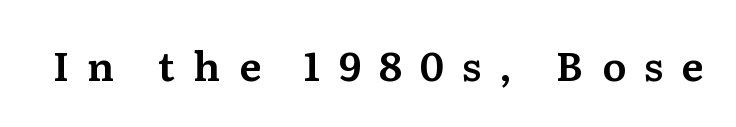
Q: Is the text italic (slanted)? A: No, it is upright.
Q: Is the typeface a serif or a sans-serif typeface? A: Serif.
Q: Is the text underlined? A: No.
Q: Is the spacing between letters normal or unusually wide? A: Unusually wide.
Q: Width (condensed, normal, or wide)? A: Normal.
Q: Stroke contrast? A: Medium.
Q: x-height? A: Medium.
Q: Monospaced? A: No.
